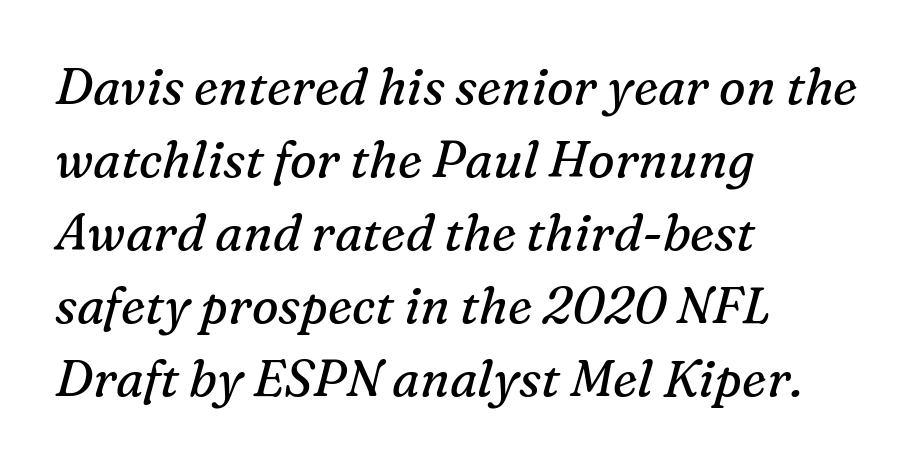
Each letter keeps its own natural width here, so spacing adapts to shape. The compositor pushed each line to the left boundary. This sample keeps an unexceptional amount of space between lines. If you drew a line through each stem, it would be angled. Rule under the text: the space is simply empty. Stems here are at most as thick as an everyday book face.
